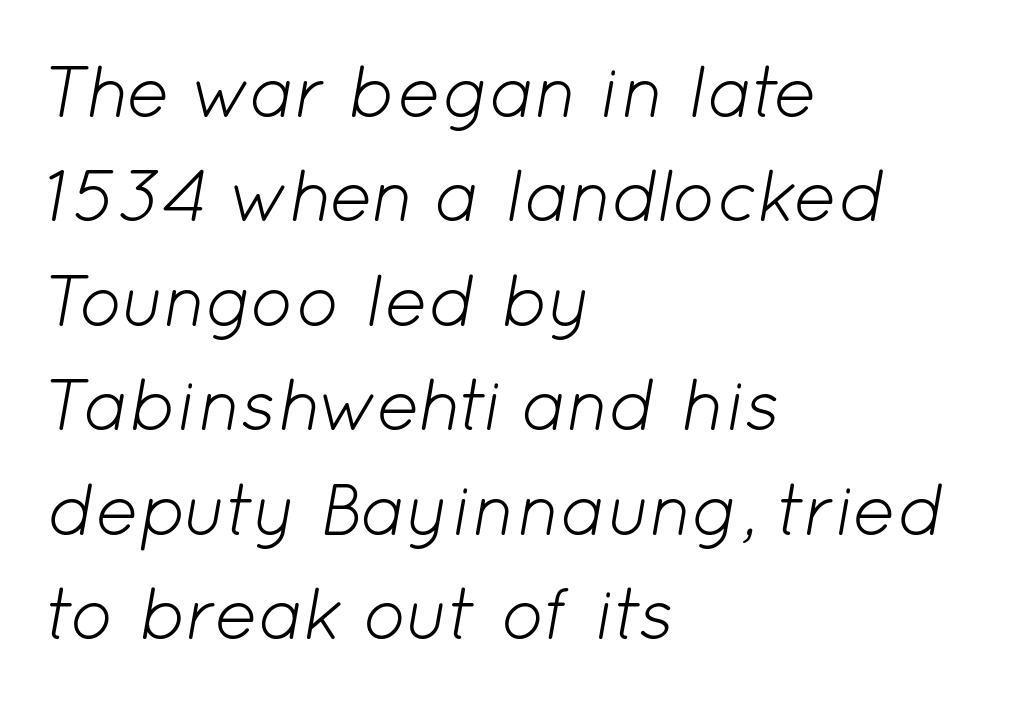
Q: Is the text bold? A: No.
Q: Is the text italic (slanted)? A: Yes, it leans right by about 12 degrees.
Q: Is the text underlined? A: No.
Q: How is the paragraph aligned? A: Left-aligned.
Q: Is the spacing between letters normal or unusually wide? A: Normal.
Q: Is the spacing between lines tight, normal or loose? A: Normal.
Q: Width (condensed, normal, or wide)? A: Normal.
Q: Stroke contrast? A: Low.
Q: x-height? A: Medium.
Q: Monospaced? A: No.
